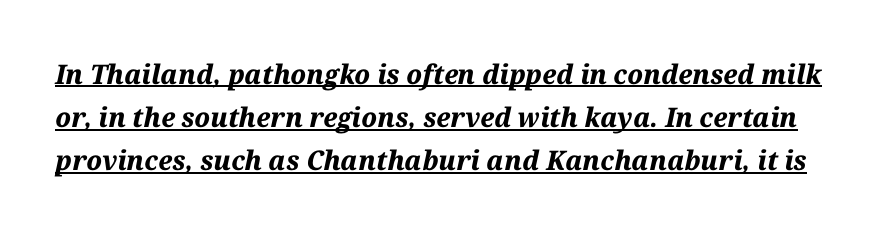
Each new line begins a customary step beneath the previous one. These lines carry a lot of weight — the face is fully bold. The rendering uses the underline text-decoration. Inter-character spacing is left at the font's built-in metrics. Italic: yes, the glyphs are oblique.
